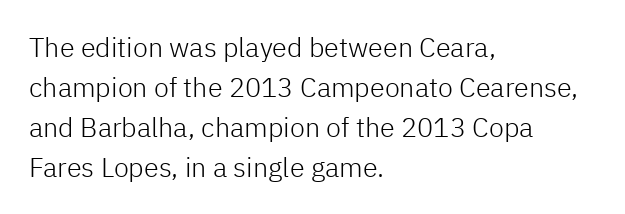
Italic: no, the glyphs are upright roman. Observe the ordinary spacing: letters are neighbours, not strangers. Line spacing here is normal. The zone under the glyphs is completely vacant. These lines stack with their left ends in a neat column.
